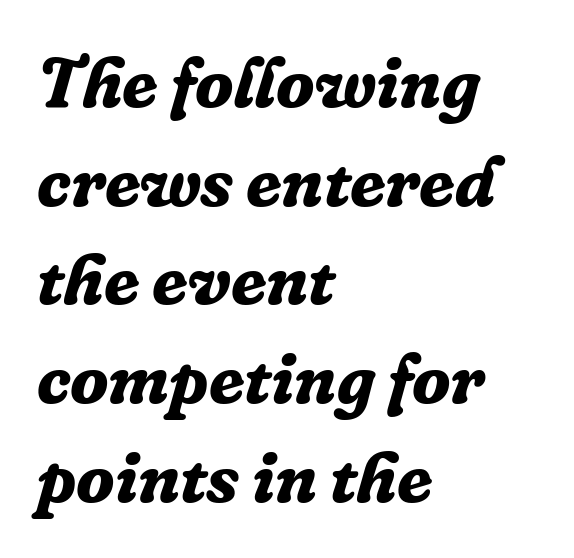
{"serif": "yes", "italic": "yes", "lean": "right", "slant_degrees": 16, "bold": "yes", "weight": "bold", "width": "normal", "stroke_contrast": "low", "x_height": "medium", "monospaced": "no", "underline": "no", "align": "left", "line_spacing": "normal", "line_spacing_ratio": 1.39, "letter_spacing": "normal", "letter_spacing_em": 0.0, "glyph_px": 71}
